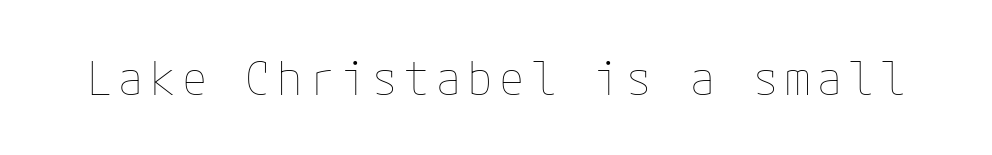
The image shows 46 px thin type, upright; set not underlined; low stroke contrast and a medium x-height.
